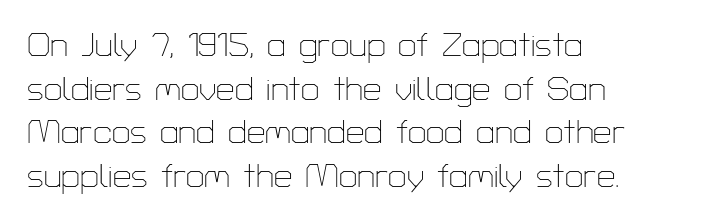
{"serif": "no", "italic": "no", "bold": "no", "weight": "thin", "width": "normal", "stroke_contrast": "low", "x_height": "medium", "monospaced": "no", "underline": "no", "align": "left", "line_spacing": "normal", "line_spacing_ratio": 1.32, "letter_spacing": "normal", "letter_spacing_em": 0.0, "glyph_px": 33}
